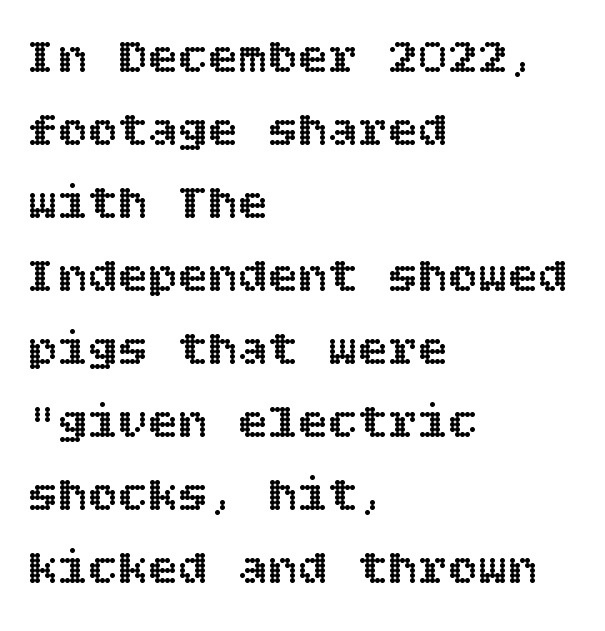
The image shows 50 px text type, upright; set left-aligned, normal line spacing (1.46x), normal letter spacing, not underlined; a large x-height.
